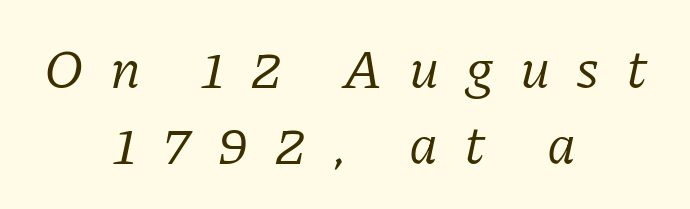
{"serif": "yes", "italic": "yes", "lean": "right", "slant_degrees": 11, "bold": "no", "weight": "regular", "width": "normal", "stroke_contrast": "low", "x_height": "medium", "monospaced": "no", "underline": "no", "align": "center", "line_spacing": "normal", "line_spacing_ratio": 1.39, "letter_spacing": "wide", "letter_spacing_em": 0.47, "glyph_px": 55}
